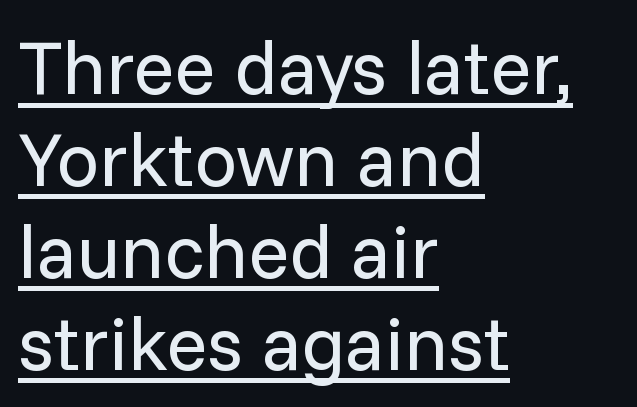
Q: Is the text bold? A: No.
Q: Is the text italic (slanted)? A: No, it is upright.
Q: Is the typeface a serif or a sans-serif typeface? A: Sans-serif.
Q: Is the text underlined? A: Yes.
Q: How is the paragraph aligned? A: Left-aligned.
Q: Is the spacing between letters normal or unusually wide? A: Normal.
Q: Width (condensed, normal, or wide)? A: Normal.
Q: Stroke contrast? A: Low.
Q: x-height? A: Medium.
Q: Monospaced? A: No.
